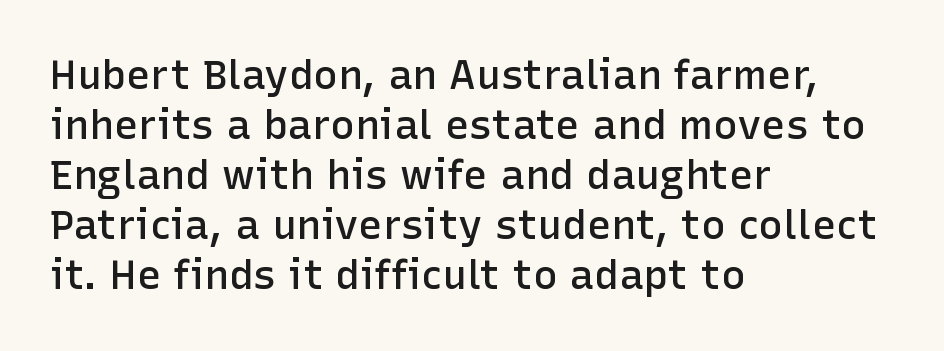
Q: Is the text bold? A: Semi-bold.
Q: Is the text italic (slanted)? A: No, it is upright.
Q: Is the typeface a serif or a sans-serif typeface? A: Sans-serif.
Q: Is the text underlined? A: No.
Q: How is the paragraph aligned? A: Left-aligned.
Q: Is the spacing between letters normal or unusually wide? A: Normal.
Q: Width (condensed, normal, or wide)? A: Normal.
Q: Stroke contrast? A: Low.
Q: x-height? A: Medium.
Q: Monospaced? A: No.
